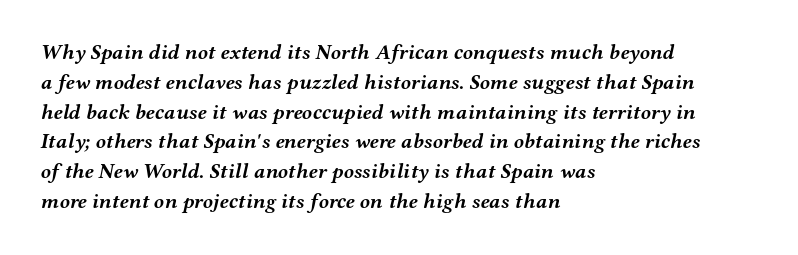
The image shows 21 px bold type, italic (leaning right); set left-aligned, normal line spacing (1.42x), normal letter spacing, not underlined.
